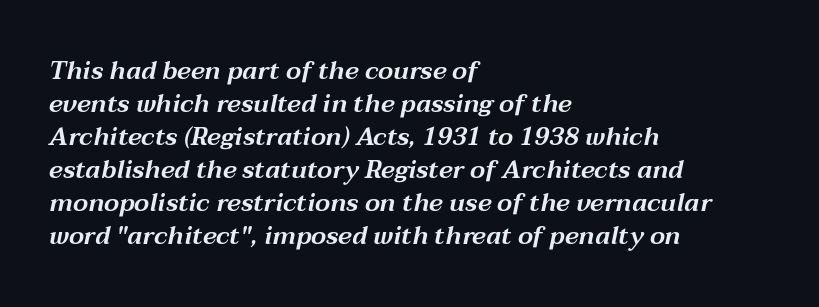
Tall strokes in this sample are angled rather than plumb. Notice how the passage keeps a crisp vertical edge on the left only. The tracking reads as untouched default to a designer's eye. The space beneath each line is pristine and unruled. These lines sit exactly where default settings would place them.
